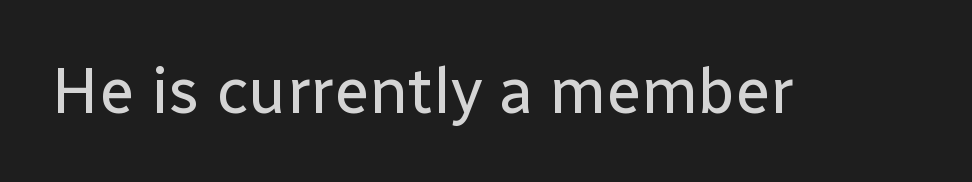
The image shows 64 px regular-weight sans-serif type, upright; set normal letter spacing, not underlined; low stroke contrast and a medium x-height.
